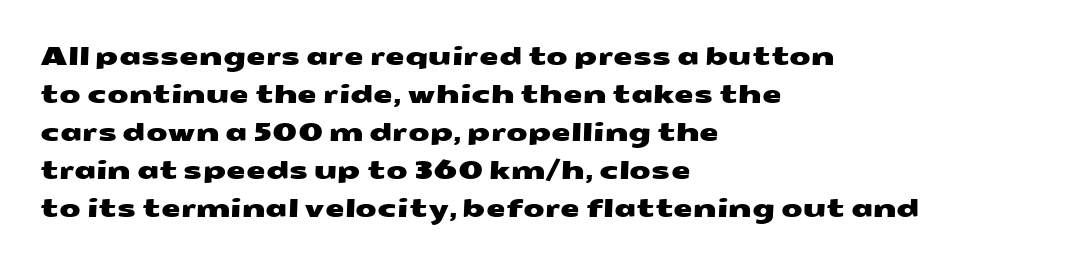
{"underline": "no", "align": "left", "line_spacing": "normal", "line_spacing_ratio": 1.52, "letter_spacing": "normal", "letter_spacing_em": 0.0, "glyph_px": 25}
